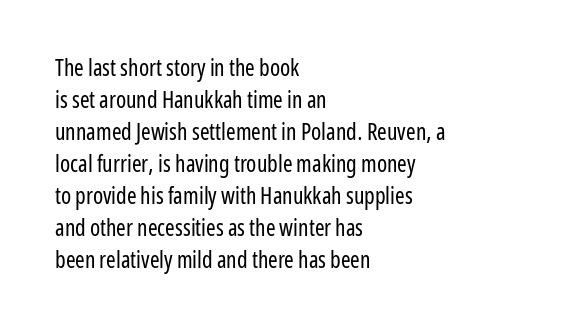
Q: Is the text bold? A: No.
Q: Is the text italic (slanted)? A: No, it is upright.
Q: Is the text underlined? A: No.
Q: How is the paragraph aligned? A: Left-aligned.
Q: Is the spacing between letters normal or unusually wide? A: Normal.
Q: Is the spacing between lines tight, normal or loose? A: Normal.
